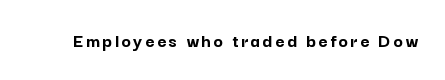
The image shows 20 px bold type, upright; set not underlined.
